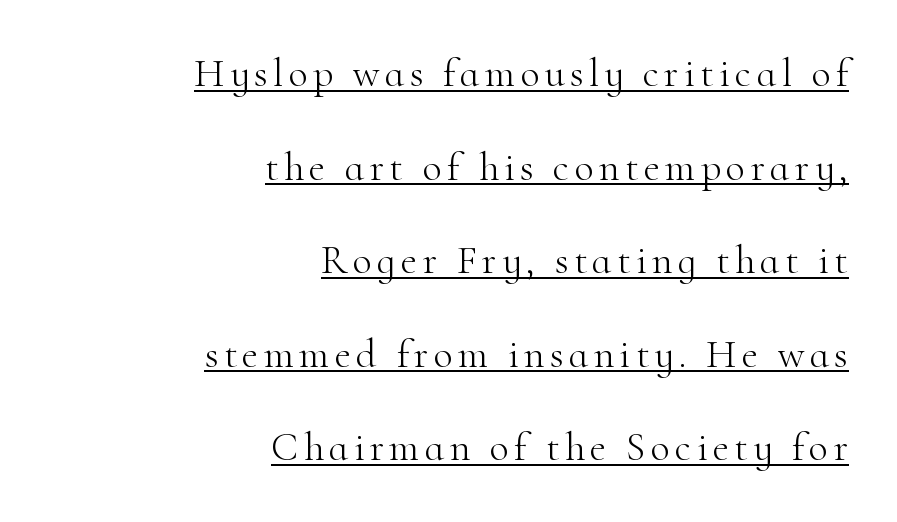
The image shows 40 px light serif type, upright; set right-aligned, loose line spacing (2.34x), underlined; high stroke contrast and a small x-height.
